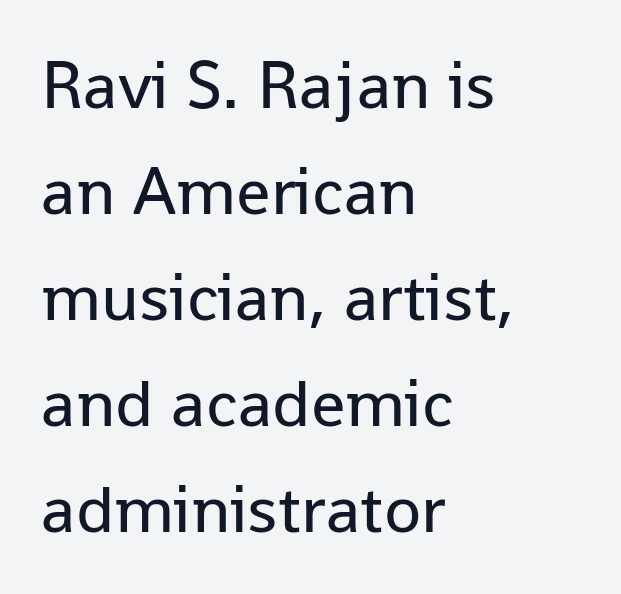
The image shows 68 px regular-weight sans-serif type, upright; set left-aligned, normal line spacing (1.56x), normal letter spacing, not underlined; low stroke contrast and a medium x-height.
